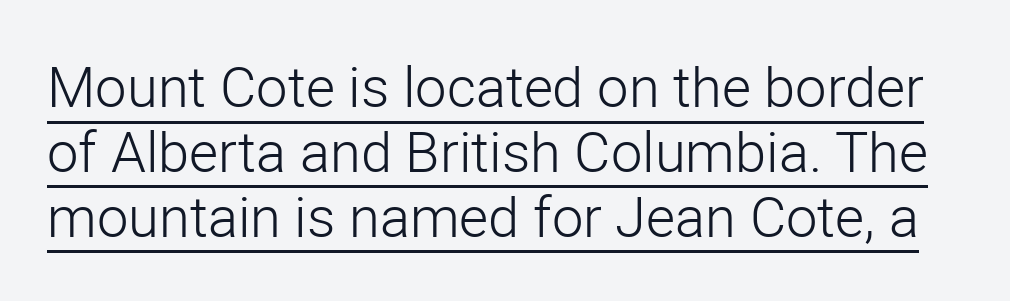
{"serif": "no", "italic": "no", "bold": "no", "weight": "light", "width": "normal", "stroke_contrast": "low", "x_height": "medium", "monospaced": "no", "underline": "yes", "line_spacing_ratio": 1.16, "letter_spacing": "normal", "letter_spacing_em": 0.0, "glyph_px": 56}
